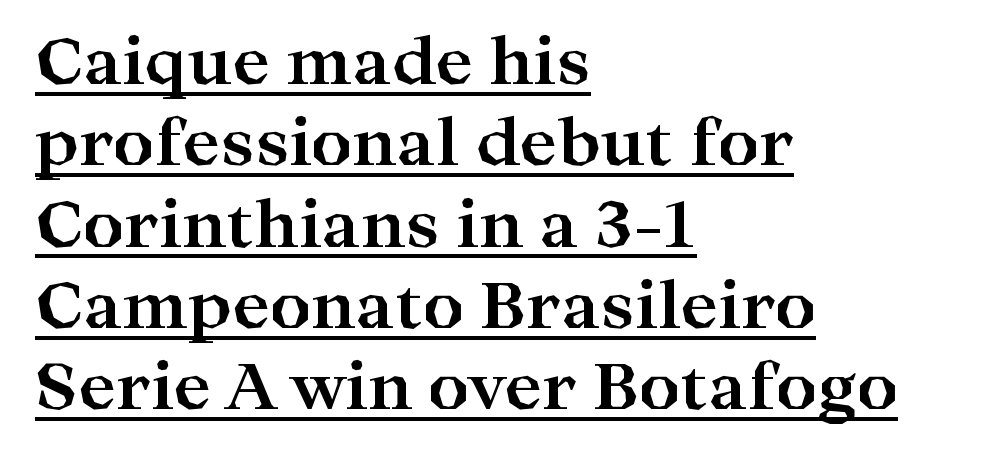
Q: Is the text bold? A: Yes.
Q: Is the text italic (slanted)? A: No, it is upright.
Q: Is the typeface a serif or a sans-serif typeface? A: Serif.
Q: Is the text underlined? A: Yes.
Q: How is the paragraph aligned? A: Left-aligned.
Q: Is the spacing between letters normal or unusually wide? A: Normal.
Q: Is the spacing between lines tight, normal or loose? A: Normal.
Q: Width (condensed, normal, or wide)? A: Wide.
Q: Stroke contrast? A: High.
Q: x-height? A: Medium.
Q: Monospaced? A: No.
